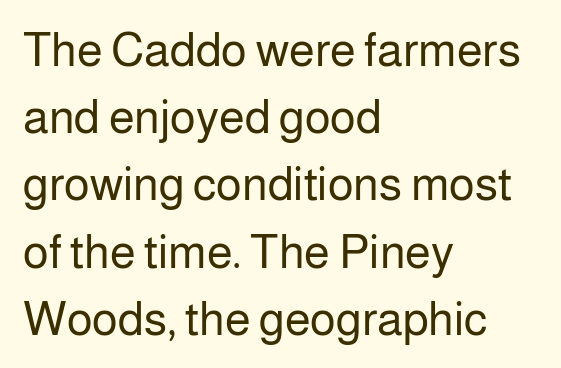
The image shows 47 px regular-weight sans-serif type, upright; set left-aligned, normal line spacing (1.43x), normal letter spacing, not underlined; low stroke contrast and a medium x-height.
